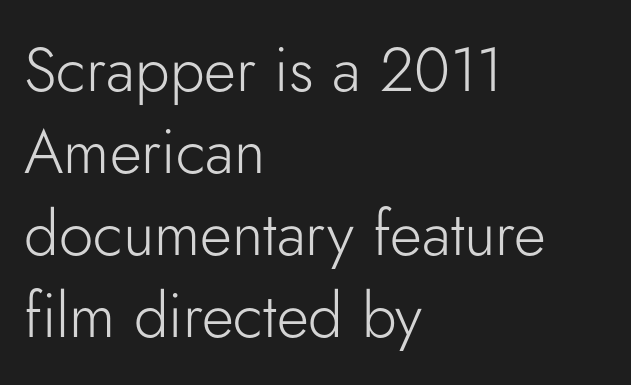
The image shows 62 px light sans-serif type, upright; set left-aligned, normal line spacing (1.32x), normal letter spacing, not underlined; low stroke contrast and a small x-height.
